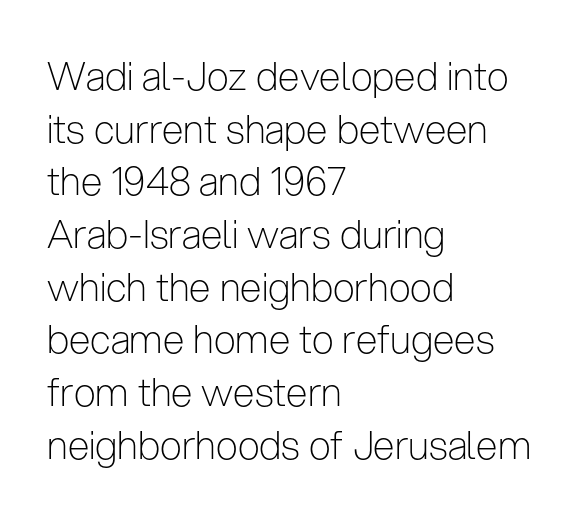
The image shows 39 px light, condensed sans-serif type, upright; set left-aligned, normal line spacing (1.35x), normal letter spacing, not underlined; low stroke contrast and a medium x-height.
